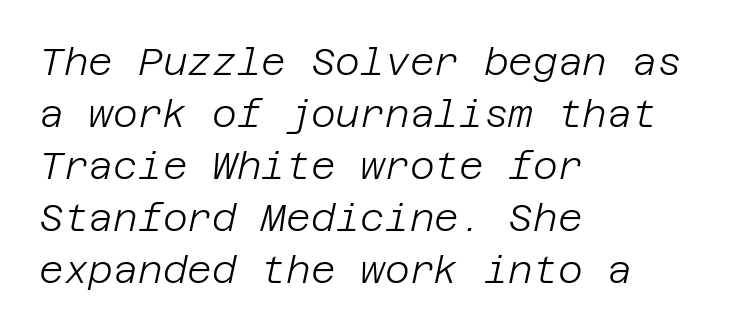
This rendering features lettering with no underline. Short and long lines alike share a common starting point at left. Characters are canted at an angle relative to the baseline's perpendicular. Words appear dense and cohesive because spacing is normal.
